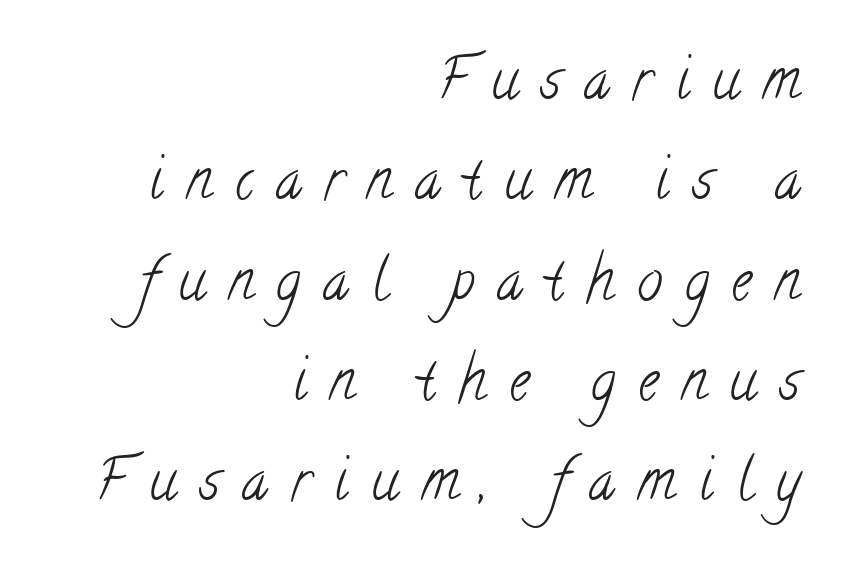
Here the designer chose a conventional face with non-uniform glyph widths. The string is rendered with underlining switched off. The passage shown is typeset with a serif family. A typesetter would call this heavily tracked-out type. The weight would be labelled regular, book, light, or lighter still.
